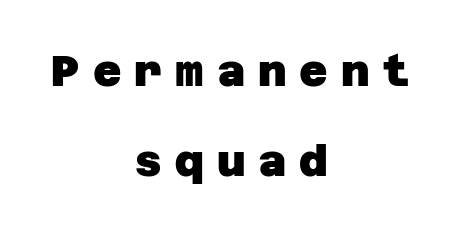
Whoever set this chose breathing room over compactness in the vertical rhythm. Bare-footed words on every line. The type is letterspaced generously, with wide tracking. On the weight axis this lands at bold, roughly 700. This rendering employs a face without finishing strokes, i.e., a sans-serif.
